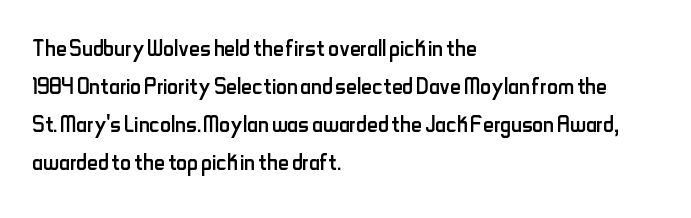
{"serif": "no", "italic": "no", "bold": "no", "weight": "regular", "width": "condensed", "stroke_contrast": "low", "x_height": "small", "monospaced": "no", "underline": "no", "align": "left", "line_spacing": "normal", "line_spacing_ratio": 1.27, "letter_spacing": "normal", "letter_spacing_em": 0.0, "glyph_px": 30}
